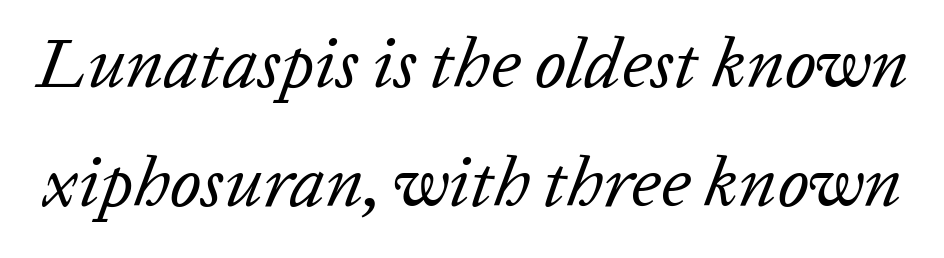
The image shows 71 px regular-weight type, italic (leaning right); set normal line spacing (1.68x), normal letter spacing, not underlined; low stroke contrast and a medium x-height.
